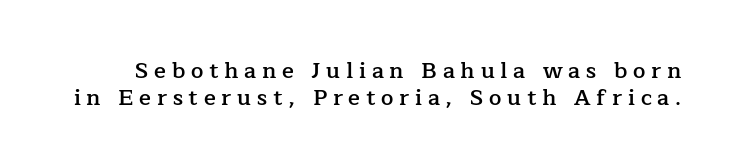
The image shows 22 px text type, upright; set line spacing 1.21x, unusually wide letter spacing (+0.26 em), not underlined.
